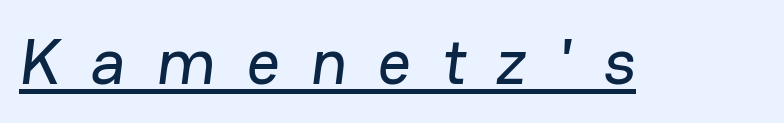
Q: Is the typeface a serif or a sans-serif typeface? A: Sans-serif.
Q: Is the text underlined? A: Yes.
Q: Is the spacing between letters normal or unusually wide? A: Unusually wide.
Q: Width (condensed, normal, or wide)? A: Normal.
Q: Stroke contrast? A: Low.
Q: x-height? A: Medium.
Q: Monospaced? A: No.
